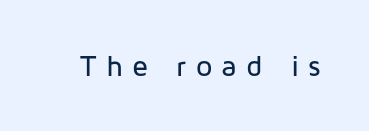
Q: Is the text italic (slanted)? A: No, it is upright.
Q: Is the typeface a serif or a sans-serif typeface? A: Sans-serif.
Q: Is the text underlined? A: No.
Q: Is the spacing between letters normal or unusually wide? A: Unusually wide.
Q: Width (condensed, normal, or wide)? A: Normal.
Q: Stroke contrast? A: Low.
Q: x-height? A: Medium.
Q: Monospaced? A: No.
